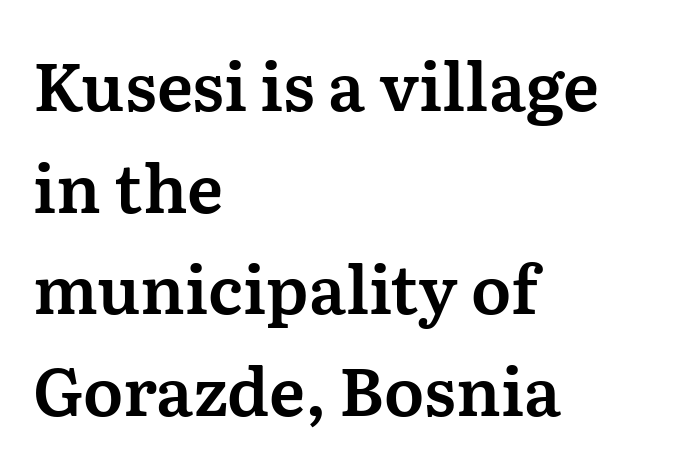
Descenders hang freely into open space. All the whitespace from short lines collects on the right. Students, note that the glyphs here touch the page at normal intervals. The font's upright variant was chosen for this text. Reading down the column, the eye jumps a familiar distance to each next line.
